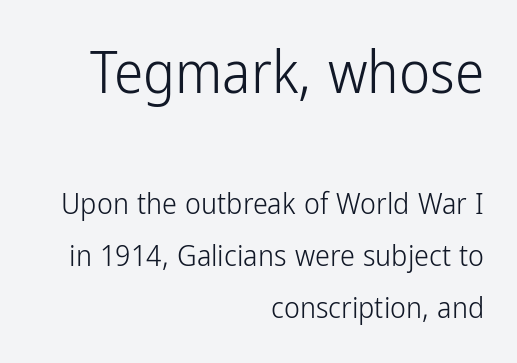
Q: Is the text bold? A: No.
Q: Is the text italic (slanted)? A: No, it is upright.
Q: Is the typeface a serif or a sans-serif typeface? A: Sans-serif.
Q: Is the text underlined? A: No.
Q: How is the paragraph aligned? A: Right-aligned.
Q: Is the spacing between letters normal or unusually wide? A: Normal.
Q: Which block of text is set in a larger size, the first (top) or the second (bottom)? A: The first (top) one.
Q: Width (condensed, normal, or wide)? A: Condensed.
Q: Stroke contrast? A: Low.
Q: x-height? A: Medium.
Q: Monospaced? A: No.
